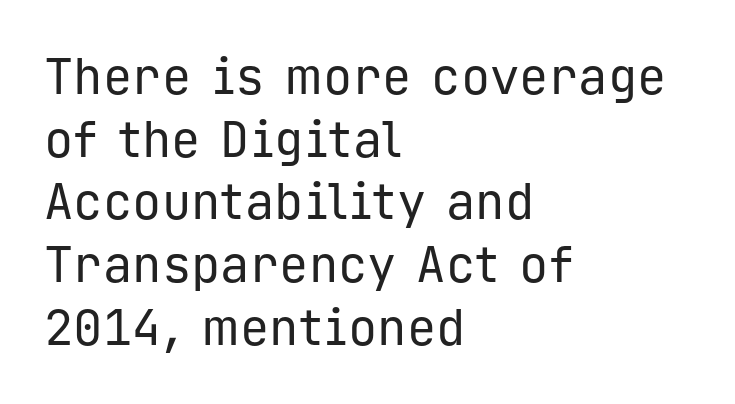
{"serif": "no", "italic": "no", "bold": "no", "weight": "regular", "width": "normal", "stroke_contrast": "low", "x_height": "medium", "monospaced": "yes", "underline": "no", "align": "left", "line_spacing": "normal", "line_spacing_ratio": 1.28, "letter_spacing": "normal", "letter_spacing_em": 0.0, "glyph_px": 49}
